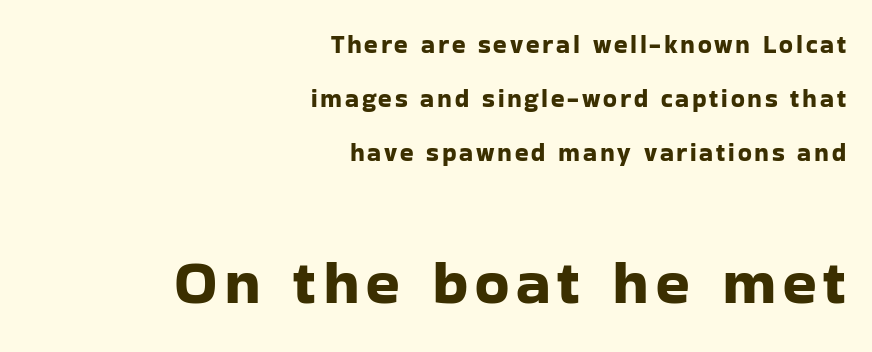
{"serif": "no", "italic": "no", "width": "normal", "stroke_contrast": "low", "x_height": "medium", "monospaced": "no", "underline": "no", "align": "right", "line_spacing": "loose", "line_spacing_ratio": 2.16, "larger_block": "second", "size_ratio": 2.48, "glyph_px": 62}
